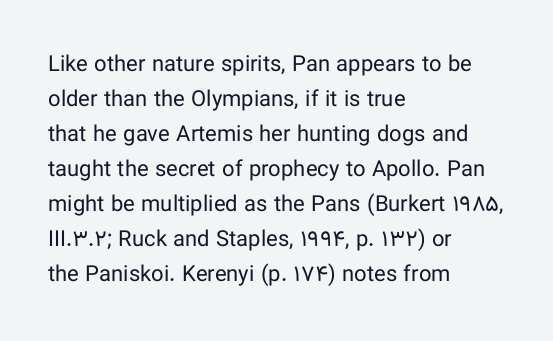
Every stem runs plumb, perpendicular to the baseline. Ink coverage per letter is moderate at most. Does extra space separate the letters? No, they use regular spacing. Line starts are locked; line ends wander. If you measured baseline to baseline, you'd find a middling distance.
